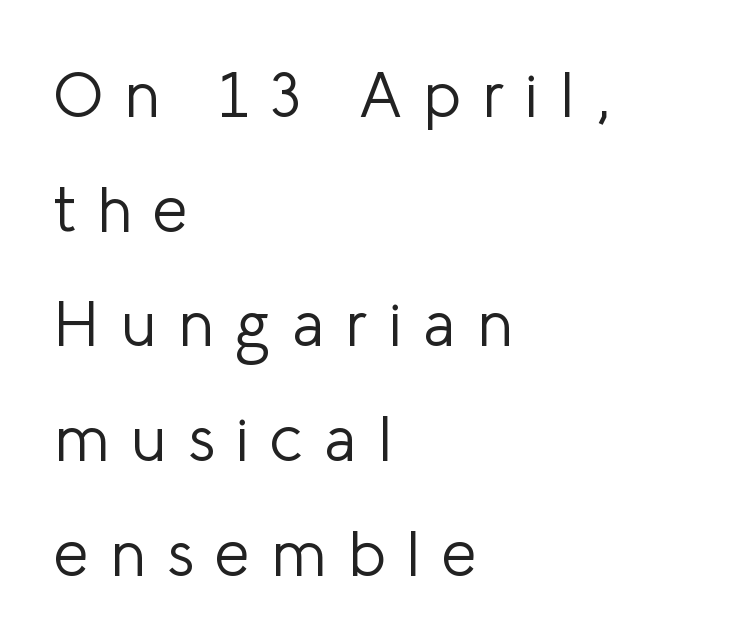
Characters remain perfectly vertical along every line. The area under the type is left untouched. Classification — sans serif. The weight tops out at a normal text grade. Spacing verdict: proportional, widths tailored to each character. The text block is weighted toward the left margin, trailing off unevenly rightward.
